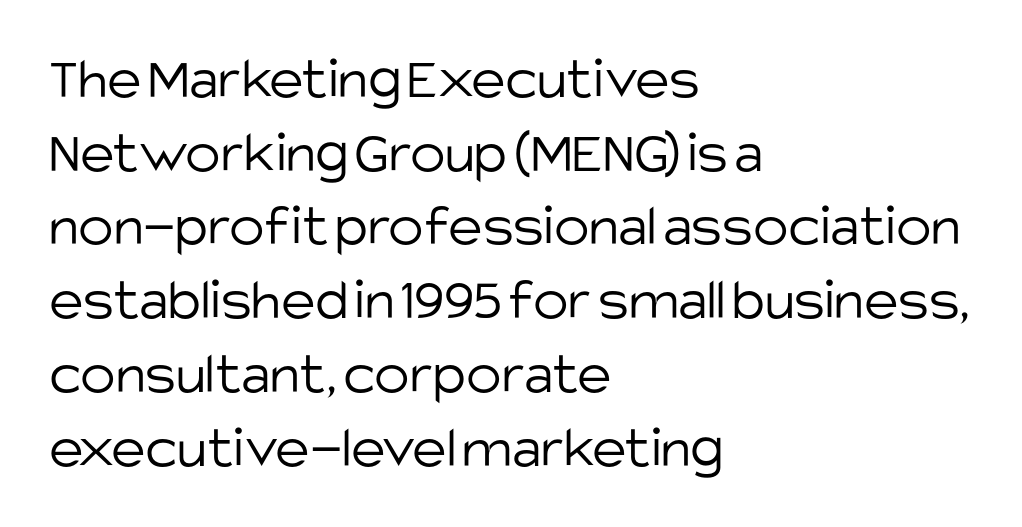
The image shows 59 px light sans-serif type, upright; set left-aligned, normal line spacing (1.25x), normal letter spacing, not underlined; low stroke contrast and a large x-height.
